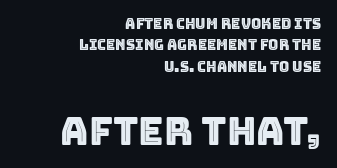
Q: Is the text italic (slanted)? A: No, it is upright.
Q: Is the text underlined? A: No.
Q: How is the paragraph aligned? A: Right-aligned.
Q: Is the spacing between letters normal or unusually wide? A: Normal.
Q: Is the spacing between lines tight, normal or loose? A: Normal.
Q: Which block of text is set in a larger size, the first (top) or the second (bottom)? A: The second (bottom) one.
Q: Width (condensed, normal, or wide)? A: Normal.
Q: x-height? A: Large.
Q: Monospaced? A: No.
